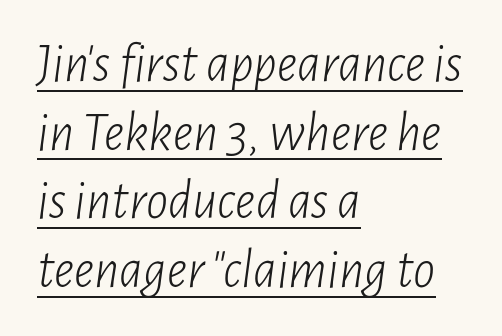
The image shows 55 px light, condensed type, italic (leaning right); set left-aligned, normal line spacing (1.25x), normal letter spacing, underlined; low stroke contrast and a medium x-height.
